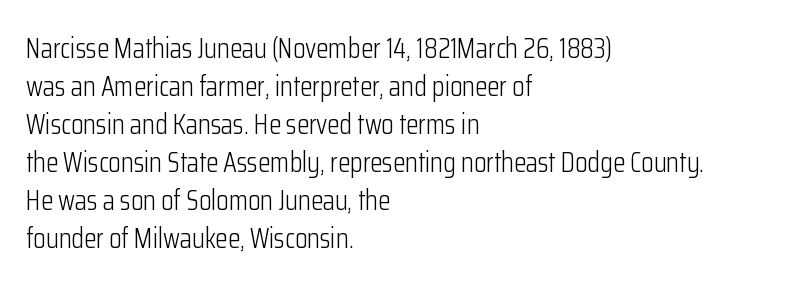
Leading matches the norm, producing a regular column. There is no visible air inserted between adjacent glyphs. When letters stand straight like this, we call the style roman or upright. Character widths vary here, with narrow letters taking less room than wide ones. This reads as an unemphasized weight, regular at the heaviest.
